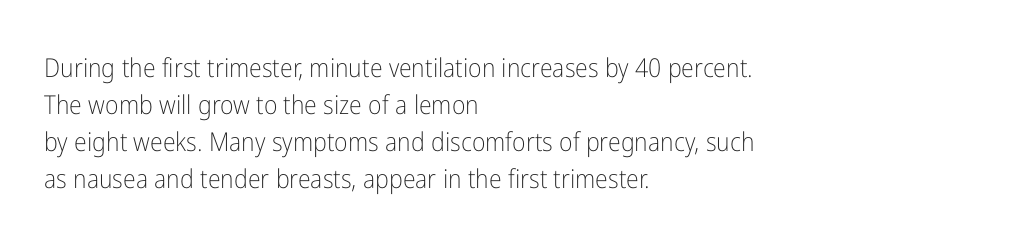
Rule under the text: the space is simply empty. The tracking reads as untouched default to a designer's eye. Compared with a typical body face, this is equally light or lighter still. A student would call this left alignment; a typographer would say flush left, rag right. The rows are spaced the way most documents space them.
